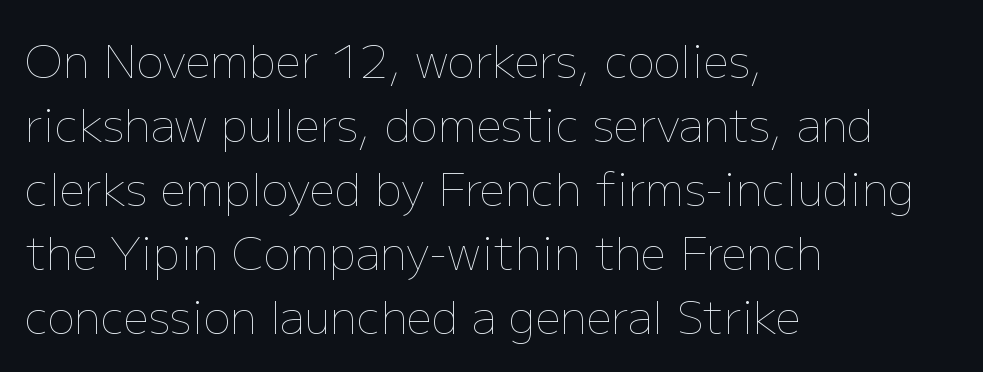
Horizontally, the lines are justified to the leading edge only. Does extra space separate the letters? No, they use regular spacing. Proportional: the letters do not fall into vertical columns. Lines of text with bare space underneath. The cut favours lightness, reaching ordinary text weight at its darkest. How would I describe the line gaps? Plain and ordinary.
